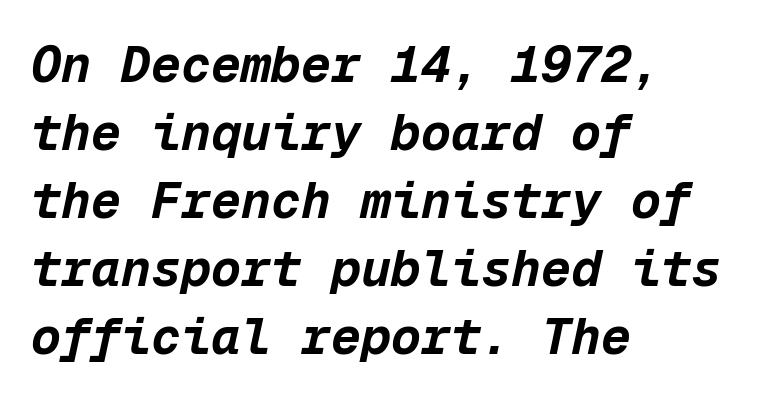
Yep, that's italic — everything's leaning. Baseline-to-baseline distance is the conventional proportion of letter height. Each glyph is drawn with heavy, bold strokes. The gaps between neighbouring characters are ordinary and unremarkable.
